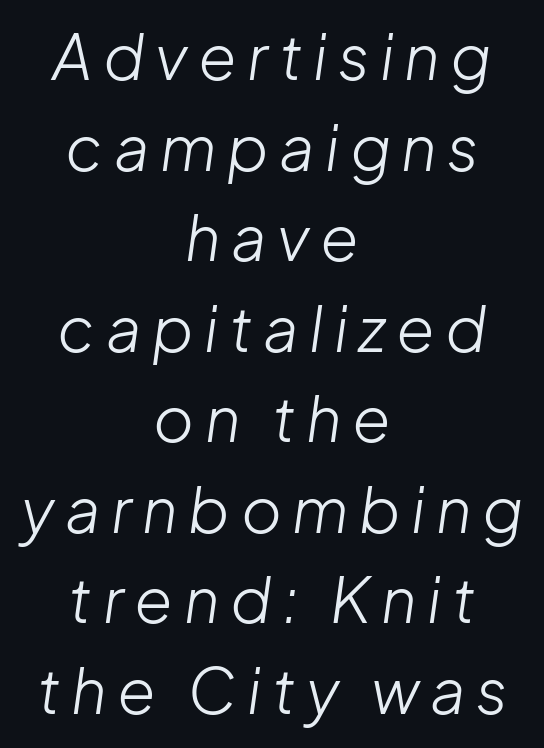
The image shows 62 px light type, italic (leaning right); set centered, normal line spacing (1.46x), not underlined; low stroke contrast and a medium x-height.
